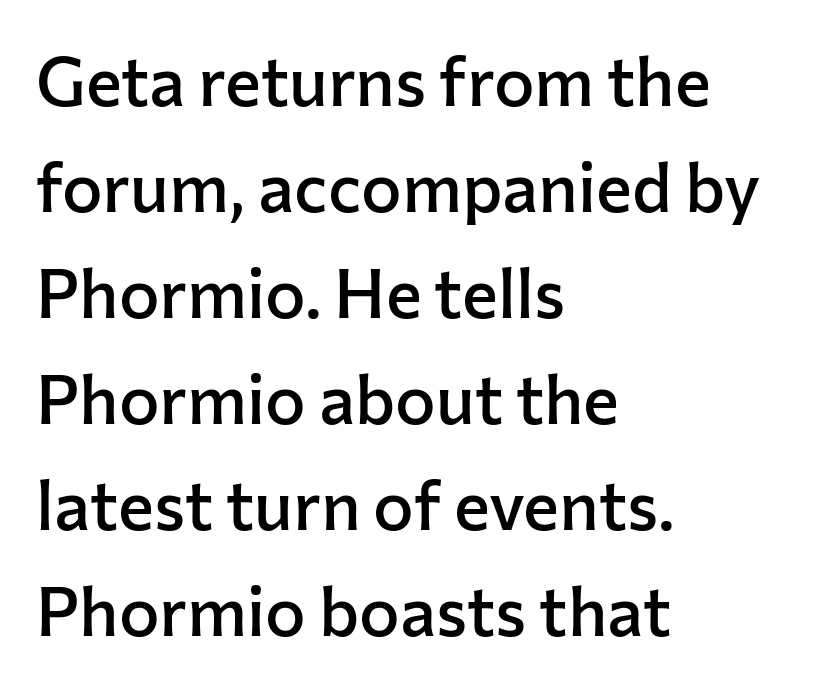
The font's upright variant was chosen for this text. The rendering uses natural spacing where letterforms have individual widths. Regarding serifs, this sample does without them. Each row of text sits above clean, open space. A bit beefed up — I'd call it semibold rather than bold.
